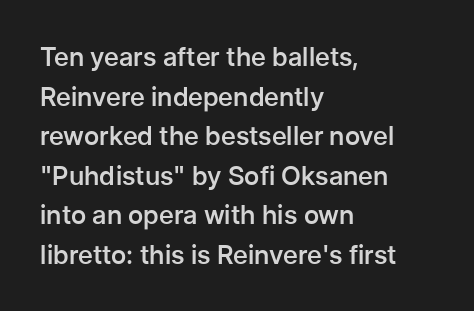
{"italic": "no", "bold": "semi", "underline": "no", "align": "left", "line_spacing": "normal", "line_spacing_ratio": 1.52, "letter_spacing": "normal", "letter_spacing_em": 0.0, "glyph_px": 26}
